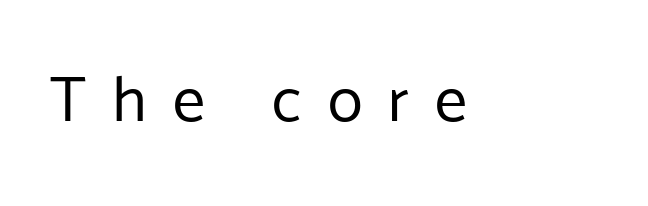
The image shows 64 px regular-weight sans-serif type, upright; set unusually wide letter spacing (+0.41 em), not underlined; low stroke contrast and a medium x-height.
